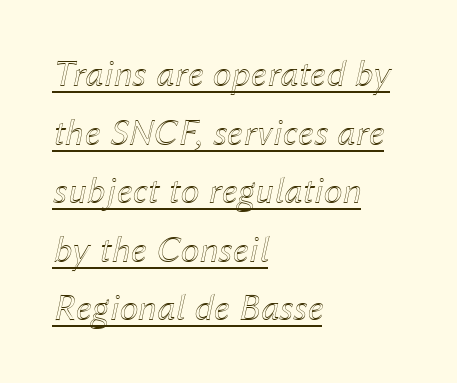
{"italic": "yes", "lean": "right", "slant_degrees": 12, "width": "normal", "x_height": "medium", "monospaced": "no", "underline": "yes", "align": "left", "line_spacing": "normal", "line_spacing_ratio": 1.54, "letter_spacing": "normal", "letter_spacing_em": 0.0, "glyph_px": 38}
